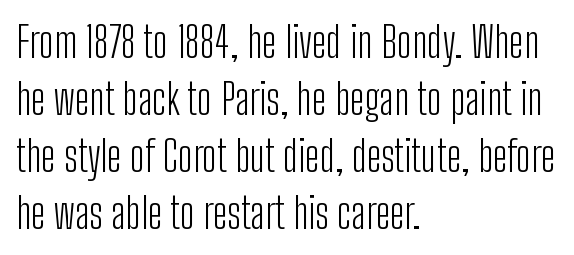
The image shows 42 px light, condensed sans-serif type, upright; set left-aligned, normal line spacing (1.36x), normal letter spacing, not underlined; low stroke contrast and a medium x-height.
